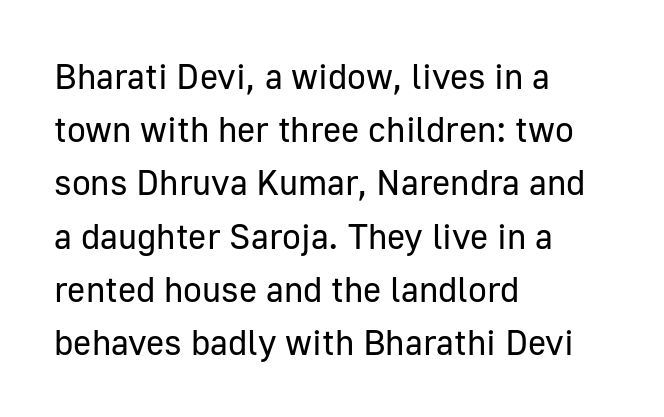
Character widths vary here, with narrow letters taking less room than wide ones. The lines are quadded left. Look at the bottom of the vertical strokes: they stop flat, with no serifs. Baseline-to-baseline distance is the conventional proportion of letter height. The type is set solid horizontally, with unmodified tracking. The font is comparable to plain body text, perhaps lighter.
